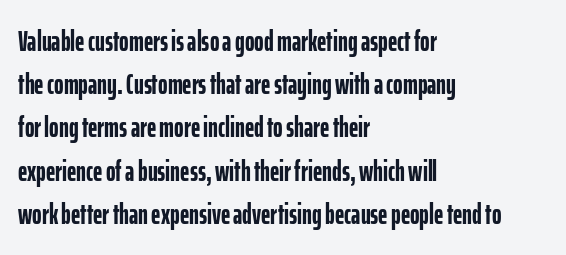
Q: Is the text bold? A: Yes.
Q: Is the text italic (slanted)? A: No, it is upright.
Q: Is the typeface a serif or a sans-serif typeface? A: Sans-serif.
Q: Is the text underlined? A: No.
Q: How is the paragraph aligned? A: Left-aligned.
Q: Is the spacing between letters normal or unusually wide? A: Normal.
Q: Is the spacing between lines tight, normal or loose? A: Normal.
Q: Width (condensed, normal, or wide)? A: Condensed.
Q: Stroke contrast? A: Low.
Q: x-height? A: Medium.
Q: Monospaced? A: No.
